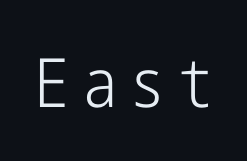
{"serif": "no", "italic": "no", "bold": "no", "weight": "light", "width": "condensed", "stroke_contrast": "low", "x_height": "medium", "underline": "no", "glyph_px": 68}
